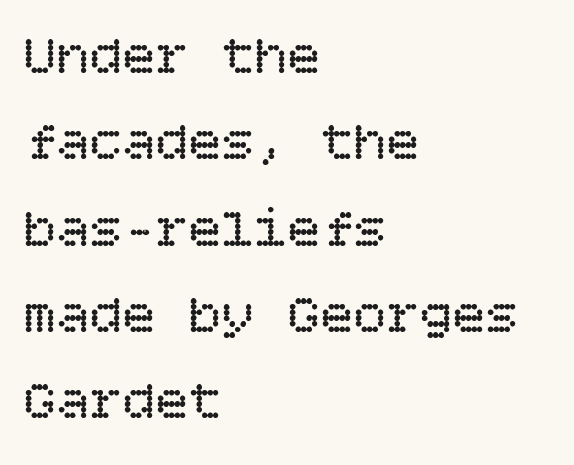
{"italic": "no", "bold": "no", "weight": "regular", "width": "normal", "stroke_contrast": "low", "x_height": "large", "underline": "no", "align": "left", "line_spacing": "normal", "line_spacing_ratio": 1.57, "letter_spacing": "normal", "letter_spacing_em": 0.0, "glyph_px": 55}
